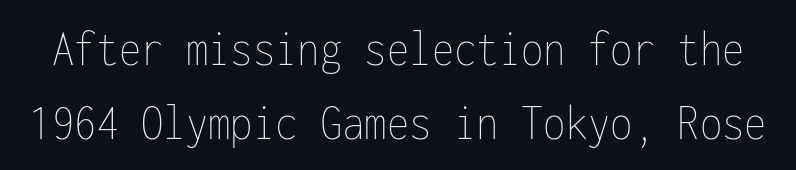
Students, note that the glyphs here touch the page at normal intervals. Notice how descenders clear the ascenders below comfortably — that's standard leading. Quick note: underline off. Letters have the restrained weight of plain body copy at most. The passage shown is typed in a monospace face where columns stay perfectly aligned. The letters stand upright; this is a roman face.
